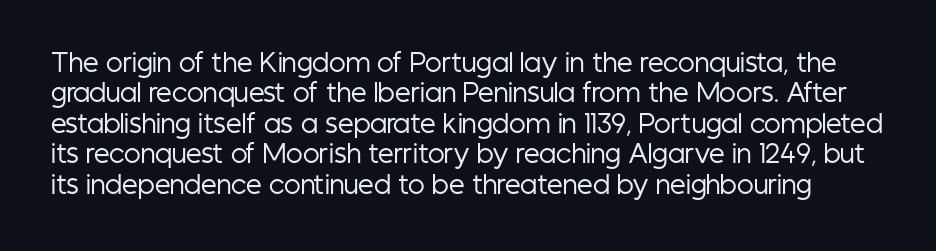
{"italic": "no", "bold": "no", "underline": "no", "line_spacing_ratio": 1.22, "letter_spacing": "normal", "letter_spacing_em": 0.0, "glyph_px": 25}
